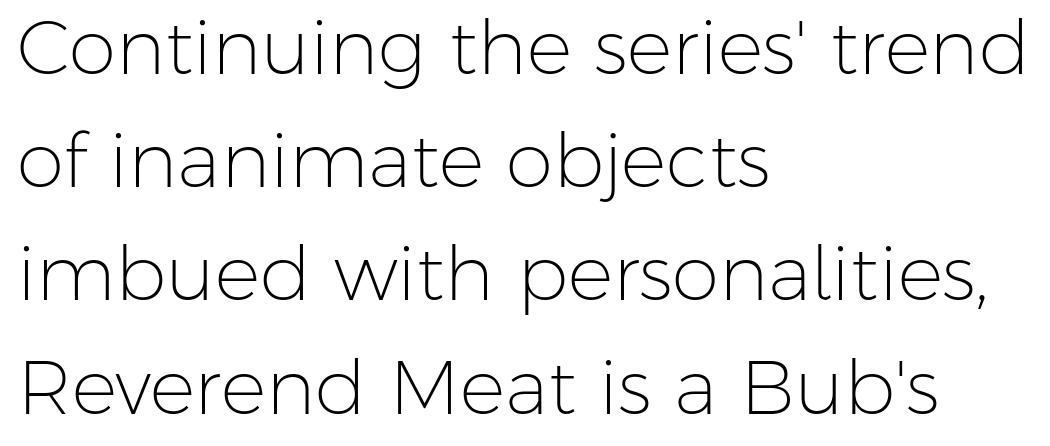
Q: Is the text bold? A: No.
Q: Is the text italic (slanted)? A: No, it is upright.
Q: Is the typeface a serif or a sans-serif typeface? A: Sans-serif.
Q: Is the text underlined? A: No.
Q: How is the paragraph aligned? A: Left-aligned.
Q: Is the spacing between letters normal or unusually wide? A: Normal.
Q: Is the spacing between lines tight, normal or loose? A: Normal.
Q: Width (condensed, normal, or wide)? A: Normal.
Q: Stroke contrast? A: Low.
Q: x-height? A: Medium.
Q: Monospaced? A: No.
